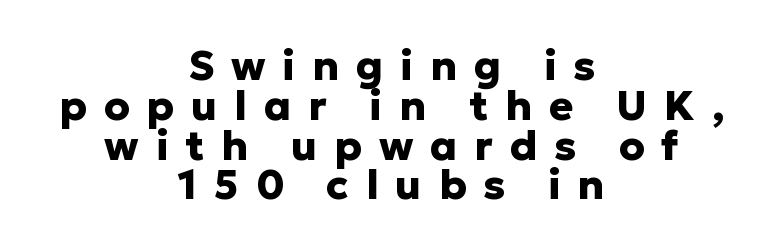
Q: Is the text bold? A: Yes.
Q: Is the text italic (slanted)? A: No, it is upright.
Q: Is the typeface a serif or a sans-serif typeface? A: Sans-serif.
Q: Is the text underlined? A: No.
Q: How is the paragraph aligned? A: Centered.
Q: Is the spacing between letters normal or unusually wide? A: Unusually wide.
Q: Is the spacing between lines tight, normal or loose? A: Tight.
Q: Width (condensed, normal, or wide)? A: Normal.
Q: Stroke contrast? A: Low.
Q: x-height? A: Medium.
Q: Monospaced? A: No.
